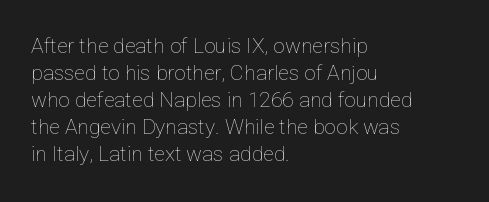
{"italic": "no", "bold": "no", "underline": "no", "align": "left", "line_spacing": "normal", "line_spacing_ratio": 1.29, "letter_spacing": "normal", "letter_spacing_em": 0.0, "glyph_px": 21}
